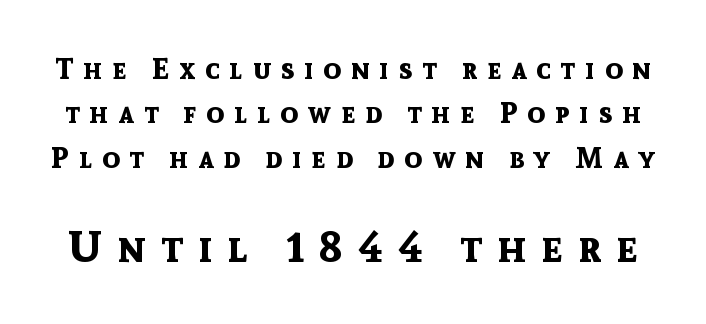
{"serif": "no", "italic": "no", "bold": "yes", "weight": "bold", "width": "normal", "x_height": "medium", "monospaced": "no", "underline": "no", "line_spacing": "normal", "line_spacing_ratio": 1.53, "letter_spacing": "wide", "letter_spacing_em": 0.34, "larger_block": "second", "size_ratio": 1.52, "glyph_px": 44}
